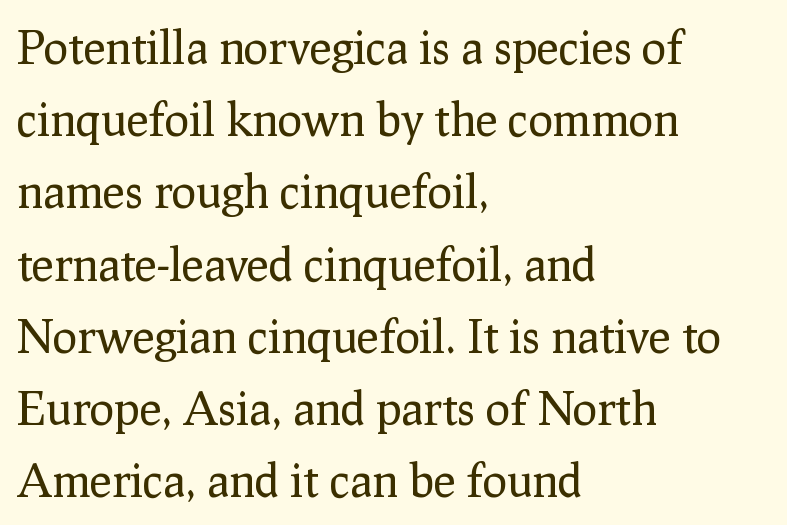
Q: Is the text bold? A: No.
Q: Is the text italic (slanted)? A: No, it is upright.
Q: Is the typeface a serif or a sans-serif typeface? A: Serif.
Q: Is the text underlined? A: No.
Q: How is the paragraph aligned? A: Left-aligned.
Q: Is the spacing between letters normal or unusually wide? A: Normal.
Q: Is the spacing between lines tight, normal or loose? A: Normal.
Q: Width (condensed, normal, or wide)? A: Normal.
Q: Stroke contrast? A: Low.
Q: x-height? A: Medium.
Q: Monospaced? A: No.
